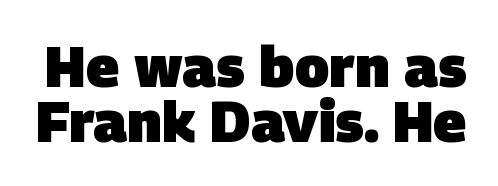
Q: Is the text bold? A: Yes.
Q: Is the typeface a serif or a sans-serif typeface? A: Sans-serif.
Q: Is the text underlined? A: No.
Q: Is the spacing between letters normal or unusually wide? A: Normal.
Q: Is the spacing between lines tight, normal or loose? A: Tight.
Q: Width (condensed, normal, or wide)? A: Normal.
Q: Stroke contrast? A: Low.
Q: x-height? A: Large.
Q: Monospaced? A: No.
